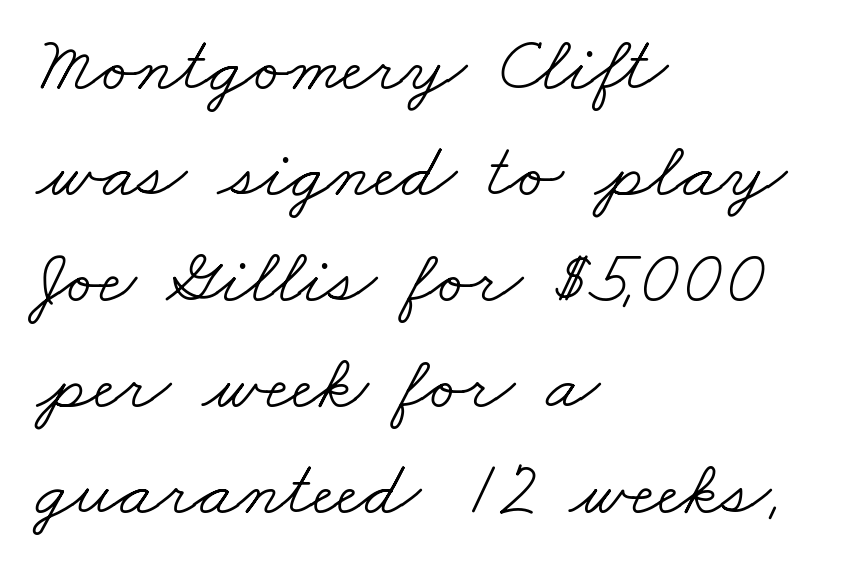
{"serif": "yes", "bold": "no", "weight": "light", "width": "wide", "stroke_contrast": "low", "x_height": "small", "monospaced": "no", "underline": "no", "align": "left", "line_spacing": "normal", "line_spacing_ratio": 1.36, "letter_spacing": "normal", "letter_spacing_em": 0.0, "glyph_px": 78}
